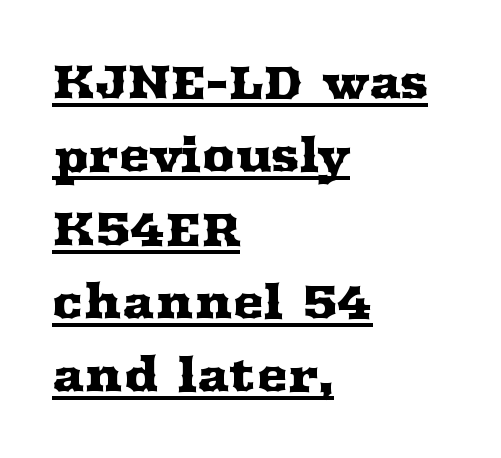
The image shows 47 px wide serif type, upright; set left-aligned, normal line spacing (1.56x), normal letter spacing, underlined; medium stroke contrast and a medium x-height.
